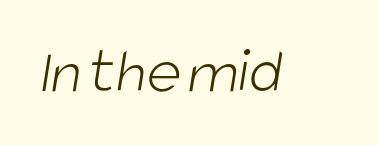
Q: Is the text bold? A: No.
Q: Is the typeface a serif or a sans-serif typeface? A: Sans-serif.
Q: Is the text underlined? A: No.
Q: Is the spacing between letters normal or unusually wide? A: Normal.
Q: Width (condensed, normal, or wide)? A: Condensed.
Q: Stroke contrast? A: Low.
Q: x-height? A: Large.
Q: Monospaced? A: No.
